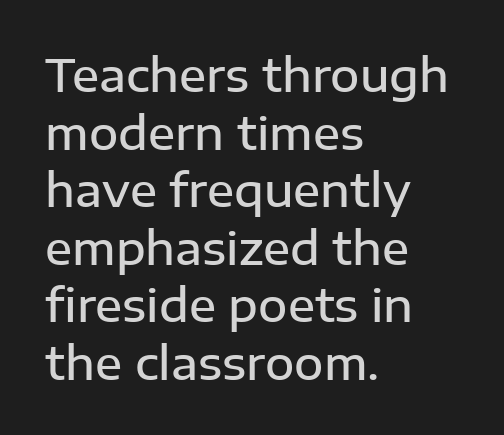
Q: Is the text bold? A: Semi-bold.
Q: Is the text italic (slanted)? A: No, it is upright.
Q: Is the typeface a serif or a sans-serif typeface? A: Sans-serif.
Q: Is the text underlined? A: No.
Q: How is the paragraph aligned? A: Left-aligned.
Q: Is the spacing between letters normal or unusually wide? A: Normal.
Q: Is the spacing between lines tight, normal or loose? A: Normal.
Q: Width (condensed, normal, or wide)? A: Normal.
Q: Stroke contrast? A: Low.
Q: x-height? A: Medium.
Q: Monospaced? A: No.
